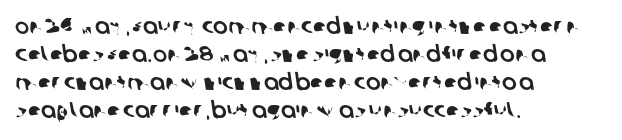
{"underline": "no", "align": "left", "line_spacing": "normal", "line_spacing_ratio": 1.28, "letter_spacing": "normal", "letter_spacing_em": 0.0, "glyph_px": 22}
